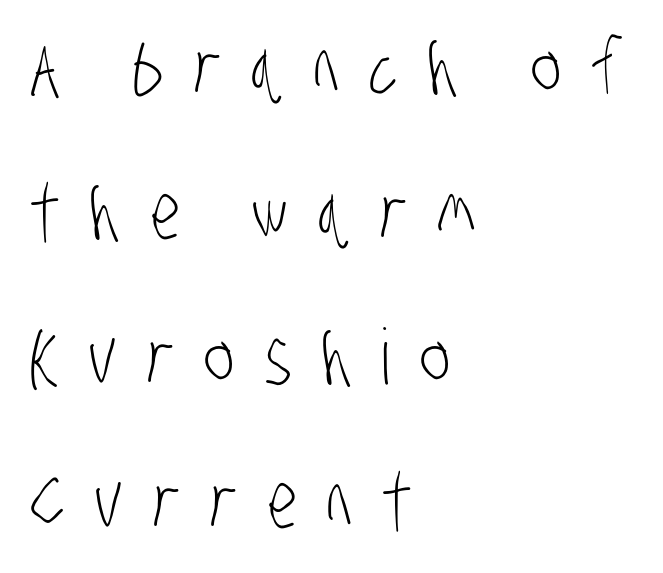
Q: Is the text bold? A: No.
Q: Is the typeface a serif or a sans-serif typeface? A: Sans-serif.
Q: Is the text underlined? A: No.
Q: How is the paragraph aligned? A: Left-aligned.
Q: Is the spacing between letters normal or unusually wide? A: Unusually wide.
Q: Width (condensed, normal, or wide)? A: Condensed.
Q: Stroke contrast? A: Low.
Q: x-height? A: Large.
Q: Monospaced? A: No.
